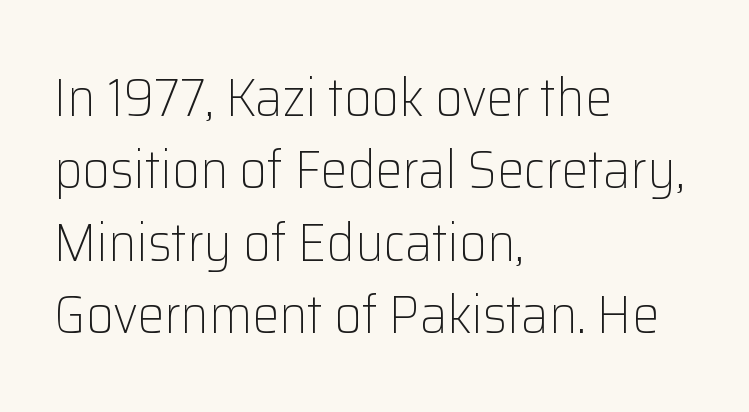
{"serif": "no", "italic": "no", "bold": "no", "weight": "light", "width": "normal", "stroke_contrast": "low", "x_height": "medium", "monospaced": "no", "underline": "no", "align": "left", "line_spacing": "normal", "line_spacing_ratio": 1.34, "letter_spacing": "normal", "letter_spacing_em": 0.0, "glyph_px": 54}
